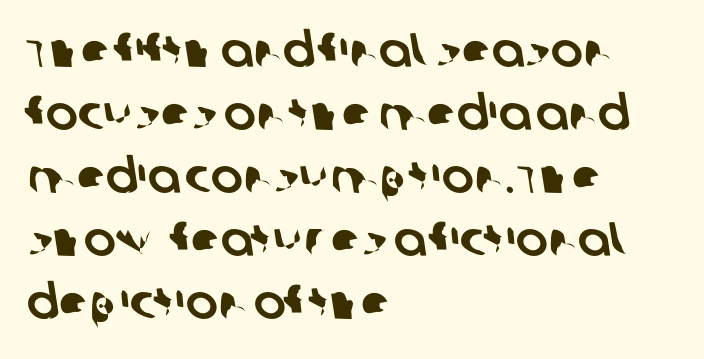
{"serif": "no", "width": "normal", "stroke_contrast": "low", "x_height": "large", "monospaced": "no", "underline": "no", "align": "left", "line_spacing": "normal", "line_spacing_ratio": 1.31, "letter_spacing": "normal", "letter_spacing_em": 0.0, "glyph_px": 48}
